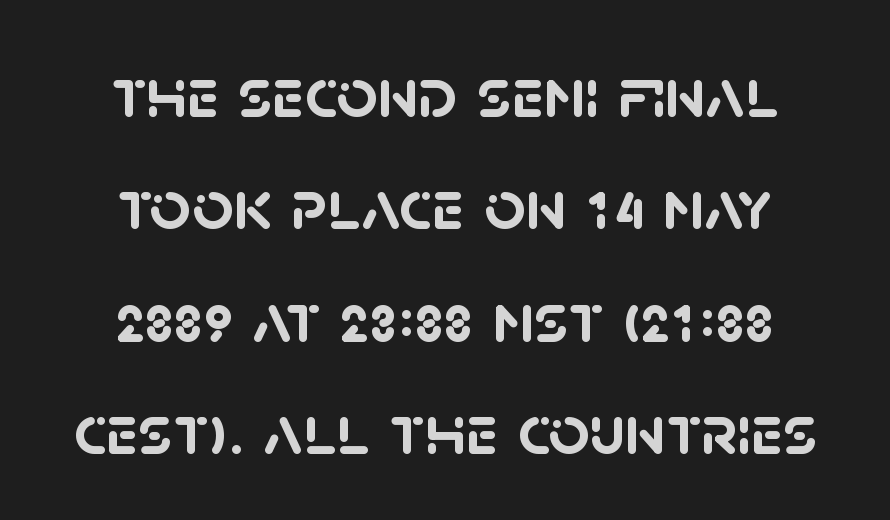
{"serif": "no", "bold": "yes", "weight": "semibold", "width": "normal", "stroke_contrast": "low", "x_height": "large", "monospaced": "no", "underline": "no", "align": "center", "line_spacing": "normal", "line_spacing_ratio": 1.56, "letter_spacing": "normal", "letter_spacing_em": 0.0, "glyph_px": 72}
